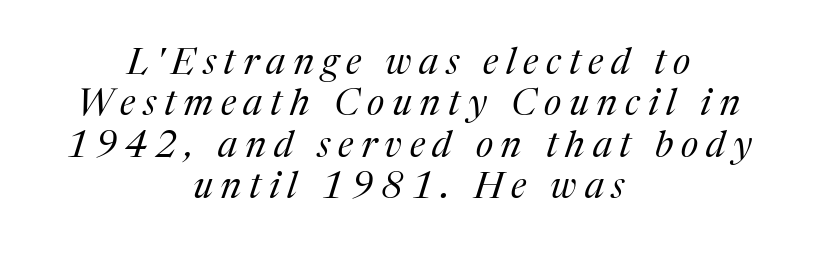
Letters have the restrained weight of plain body copy at most. The passage shown is typeset with a serif family. The block of text is dense from top to bottom, with scant space between rows. Substantial extra tracking has been applied to these lines.
